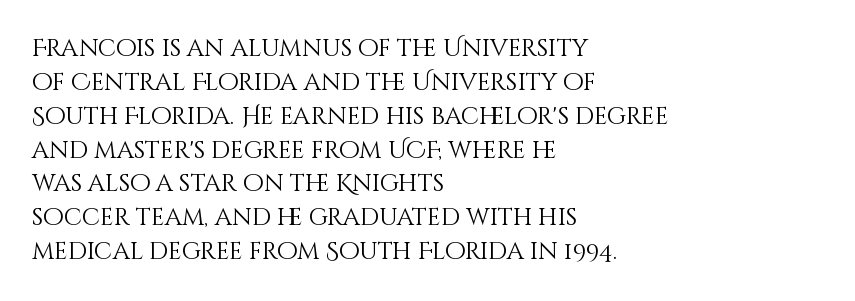
{"italic": "no", "bold": "no", "underline": "no", "align": "left", "line_spacing": "normal", "line_spacing_ratio": 1.41, "letter_spacing": "normal", "letter_spacing_em": 0.0, "glyph_px": 24}
